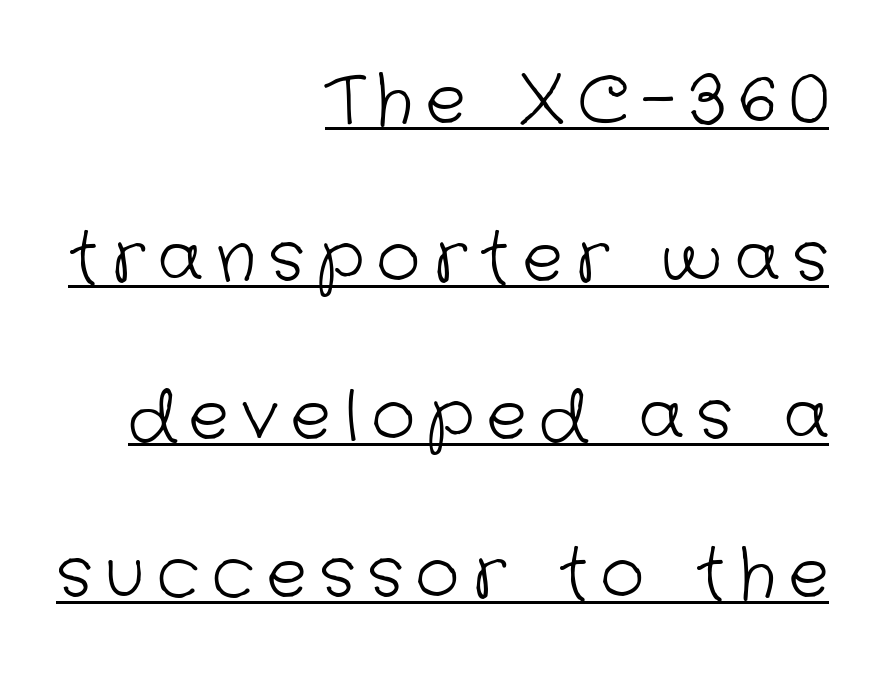
The image shows 67 px light sans-serif type; set right-aligned, loose line spacing (2.36x), unusually wide letter spacing (+0.2 em), underlined; low stroke contrast and a medium x-height.
